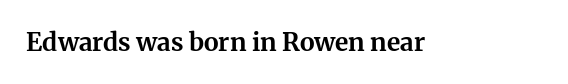
{"italic": "no", "bold": "yes", "underline": "no", "letter_spacing": "normal", "letter_spacing_em": 0.0, "glyph_px": 25}
